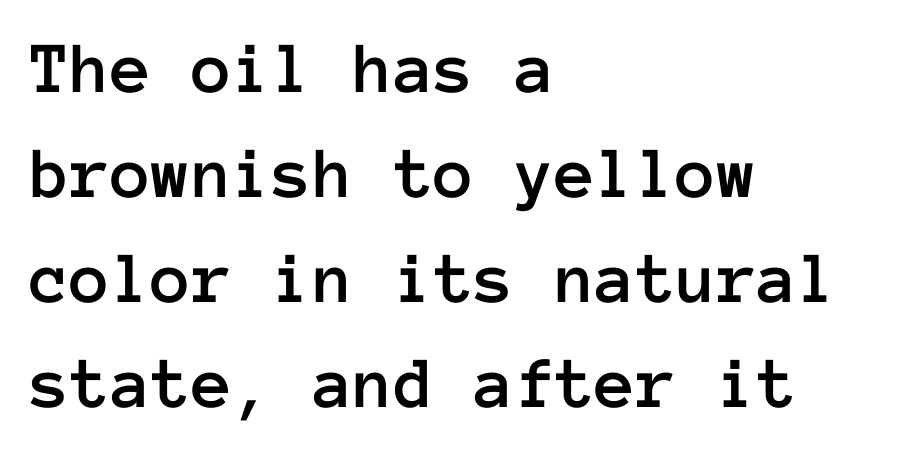
{"italic": "no", "width": "normal", "stroke_contrast": "low", "x_height": "medium", "monospaced": "yes", "underline": "no", "align": "left", "line_spacing": "normal", "line_spacing_ratio": 1.42, "letter_spacing": "normal", "letter_spacing_em": 0.0, "glyph_px": 74}
